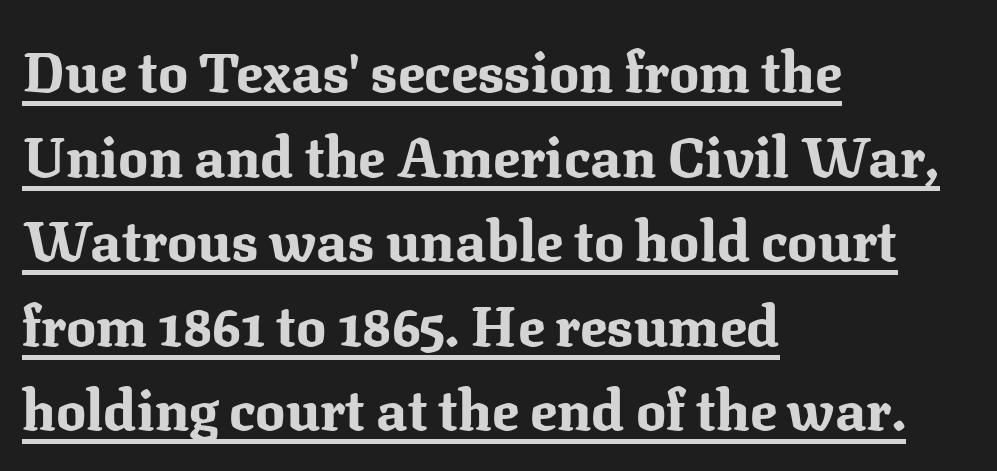
The image shows 56 px bold serif type, upright; set left-aligned, normal line spacing (1.51x), normal letter spacing, underlined; medium stroke contrast and a medium x-height.
